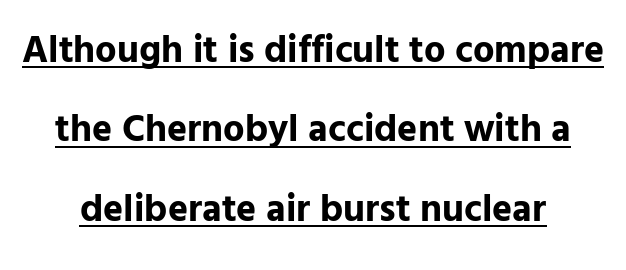
Q: Is the text bold? A: Yes.
Q: Is the text italic (slanted)? A: No, it is upright.
Q: Is the typeface a serif or a sans-serif typeface? A: Sans-serif.
Q: Is the text underlined? A: Yes.
Q: How is the paragraph aligned? A: Centered.
Q: Is the spacing between letters normal or unusually wide? A: Normal.
Q: Is the spacing between lines tight, normal or loose? A: Loose.
Q: Width (condensed, normal, or wide)? A: Normal.
Q: Stroke contrast? A: Low.
Q: x-height? A: Medium.
Q: Monospaced? A: No.
